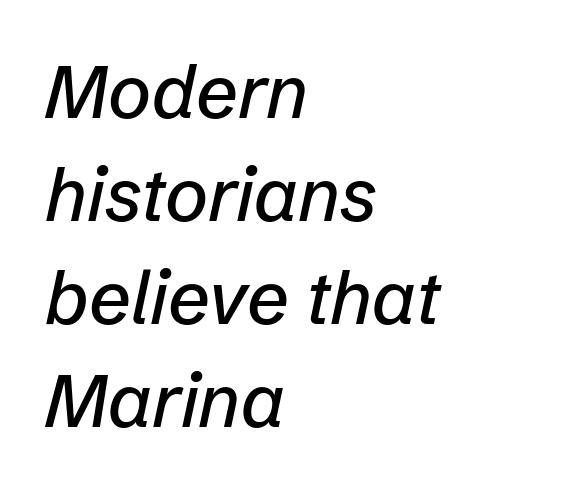
{"italic": "yes", "lean": "right", "slant_degrees": 12, "width": "normal", "stroke_contrast": "low", "x_height": "medium", "monospaced": "no", "underline": "no", "align": "left", "line_spacing": "normal", "line_spacing_ratio": 1.39, "letter_spacing": "normal", "letter_spacing_em": 0.0, "glyph_px": 74}
